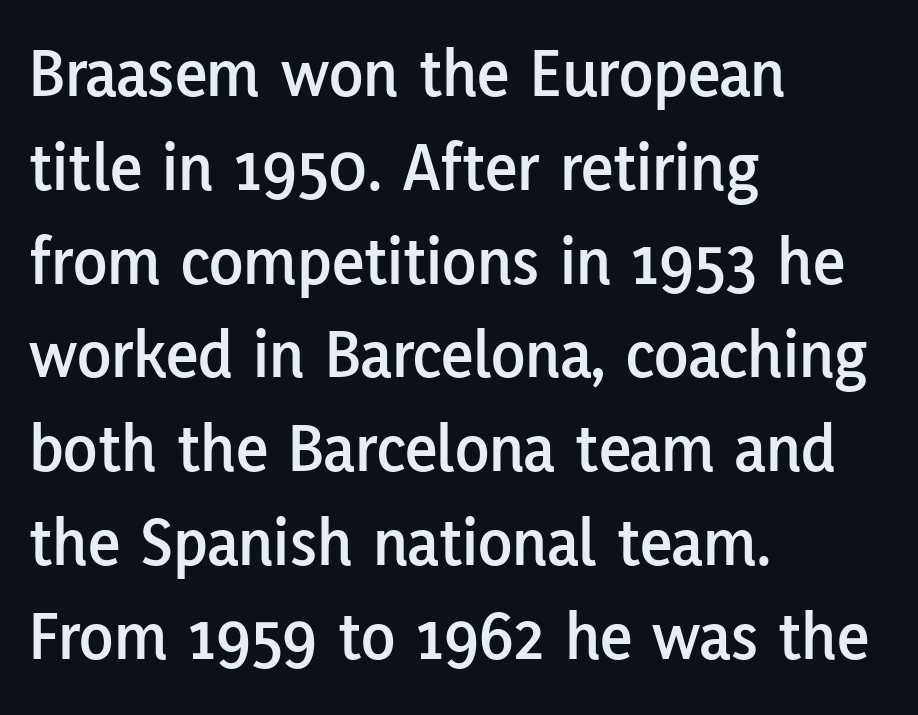
These lines stack with their left ends in a neat column. The space beneath each line is pristine and unruled. Italic: no, the glyphs are upright roman. Letter spacing: default.
